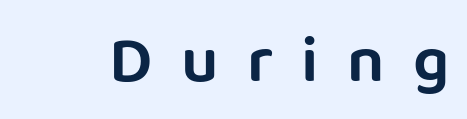
The image shows 66 px sans-serif type, upright; set unusually wide letter spacing (+0.43 em), not underlined; low stroke contrast and a large x-height.
